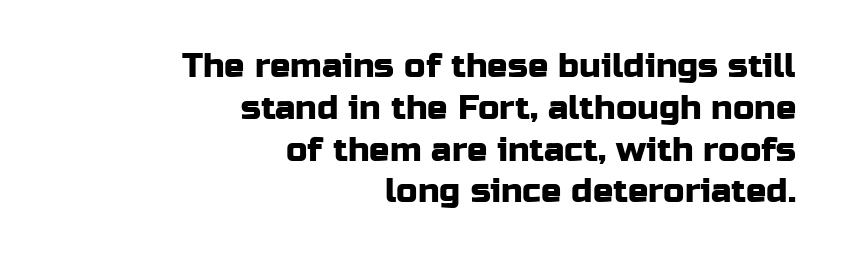
The image shows 34 px sans-serif type, upright; set right-aligned, line spacing 1.23x, normal letter spacing, not underlined; low stroke contrast and a medium x-height.
